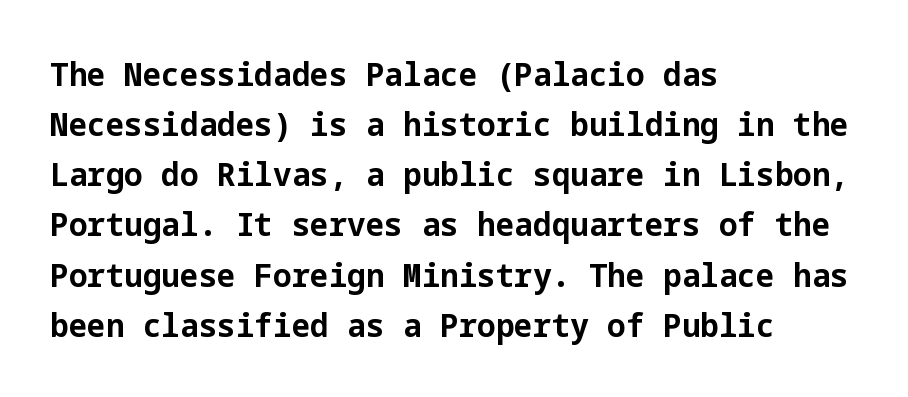
Posture: straight, roman, zero tilt. A typesetter would call this leading conventional body-copy spacing. Look at the bottom of the vertical strokes: they stop flat, with no serifs. The typesetting leans heavy: a genuine bold. Look at the tracking — it's just the regular setting, nothing added.
